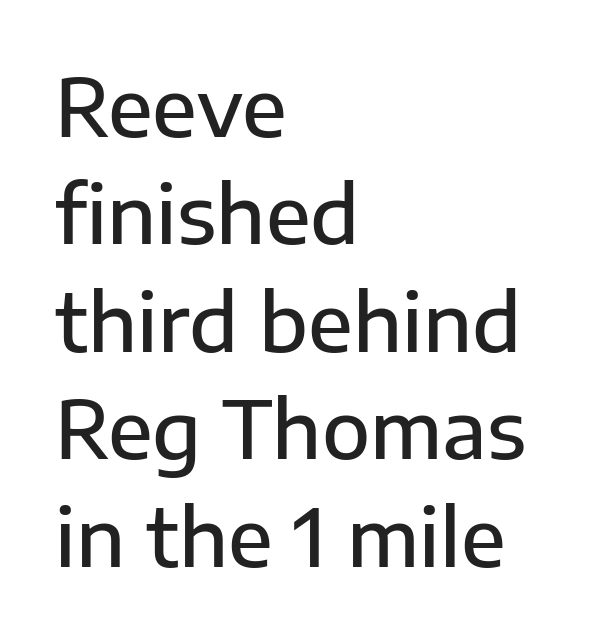
{"serif": "no", "italic": "no", "bold": "semi", "weight": "semibold", "width": "normal", "stroke_contrast": "low", "x_height": "medium", "monospaced": "no", "underline": "no", "align": "left", "line_spacing": "normal", "line_spacing_ratio": 1.36, "letter_spacing": "normal", "letter_spacing_em": 0.0, "glyph_px": 79}
